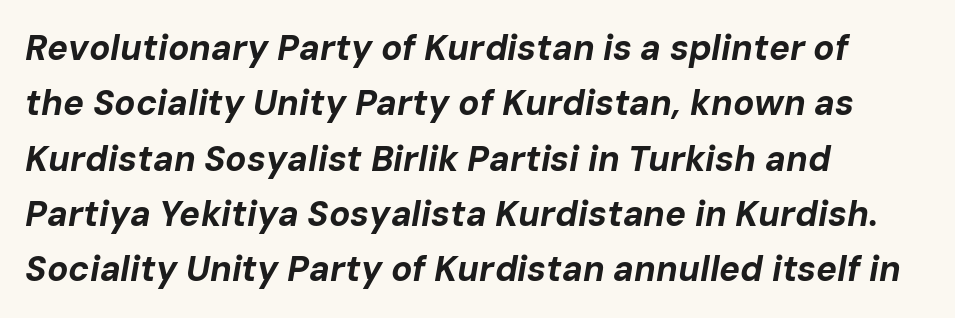
Students, this is bold: see how much ink each stroke carries. Rows of type keep a routine distance in the vertical direction. The rendering uses natural spacing where letterforms have individual widths. Standard letterfit; no display-style spreading of the glyphs. The text carries the slant typical of an italic or oblique font.
